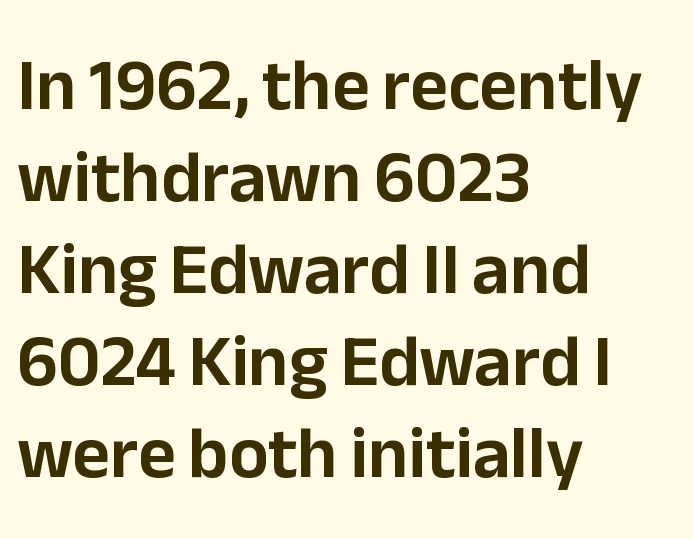
This sample has the flowing, uneven cadence of proportional lettering. Descenders are the only things crossing below the line. Regarding serifs, this sample does without them. In terms of posture, this sample is upright.
